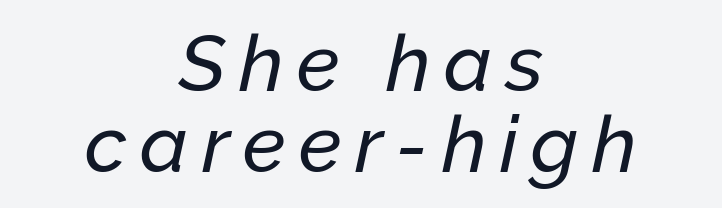
The image shows 79 px text type, italic (leaning right); set centered, tight line spacing (1.03x), not underlined; low stroke contrast and a medium x-height.
